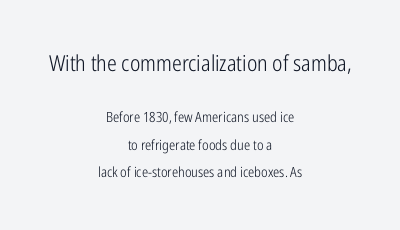
Posture: vertical. Summary of weight: not heavy and not bold. This rendering features lettering with no underline. The paragraph has two soft edges and a firm central axis.
